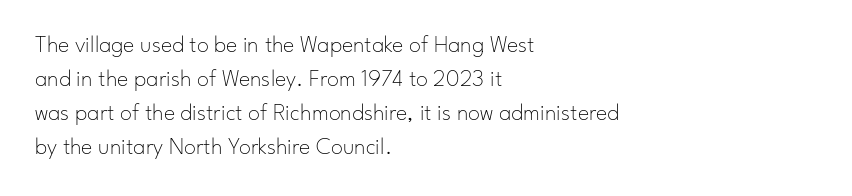
Just letters on the line, the space beneath them empty. The lines sit at an ordinary, default distance from one another. Reading down the block, your eye returns to a fixed left position each line. Think standard paragraph weight, or any step lighter than that.
